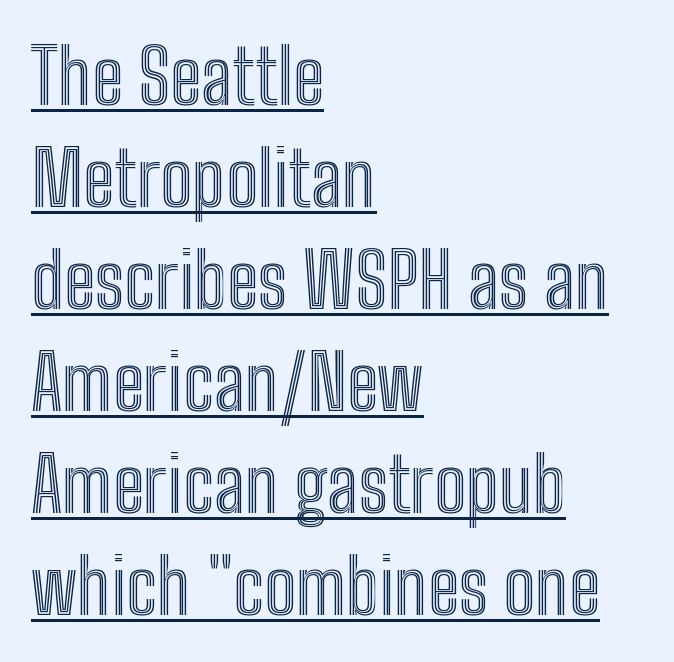
Vertically, the passage feels balanced, rows spaced as you'd expect. Caption: multi-line text, flush left, ragged right. Check the space under the baseline: a stroke is drawn there. This sample uses an upright cut, with every glyph sitting square on the baseline.
